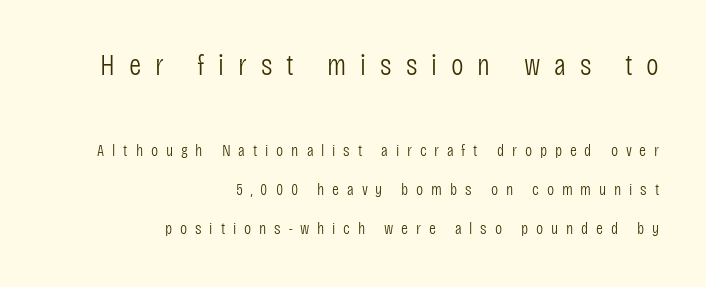
Q: Is the text bold? A: No.
Q: Is the text italic (slanted)? A: No, it is upright.
Q: Is the typeface a serif or a sans-serif typeface? A: Sans-serif.
Q: Is the text underlined? A: No.
Q: How is the paragraph aligned? A: Right-aligned.
Q: Is the spacing between letters normal or unusually wide? A: Unusually wide.
Q: Is the spacing between lines tight, normal or loose? A: Loose.
Q: Which block of text is set in a larger size, the first (top) or the second (bottom)? A: The first (top) one.
Q: Width (condensed, normal, or wide)? A: Condensed.
Q: Stroke contrast? A: Low.
Q: x-height? A: Large.
Q: Monospaced? A: No.
